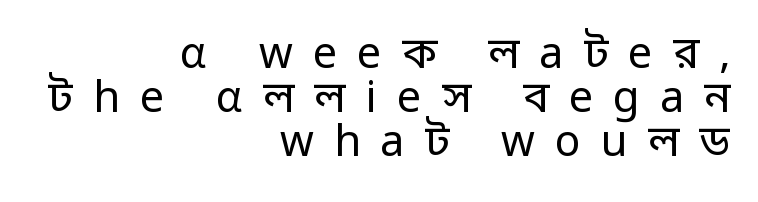
{"serif": "no", "italic": "no", "bold": "no", "weight": "regular", "width": "normal", "stroke_contrast": "low", "x_height": "medium", "monospaced": "no", "underline": "no", "align": "right", "line_spacing": "tight", "line_spacing_ratio": 1.02, "letter_spacing": "wide", "letter_spacing_em": 0.47, "glyph_px": 43}
